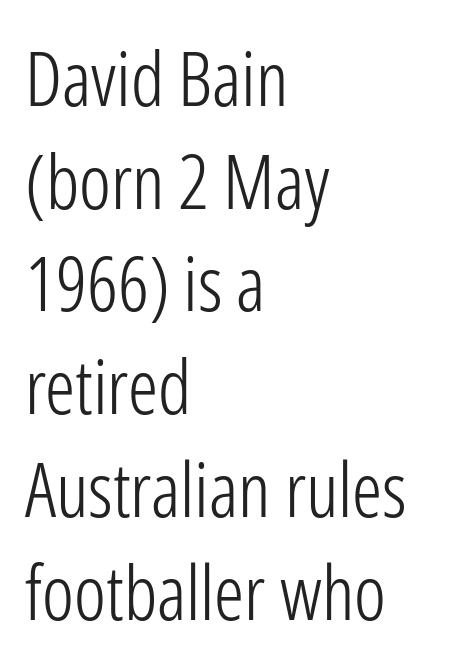
{"serif": "no", "italic": "no", "bold": "no", "weight": "light", "width": "condensed", "stroke_contrast": "low", "x_height": "medium", "monospaced": "no", "underline": "no", "align": "left", "line_spacing": "normal", "line_spacing_ratio": 1.37, "letter_spacing": "normal", "letter_spacing_em": 0.0, "glyph_px": 75}
